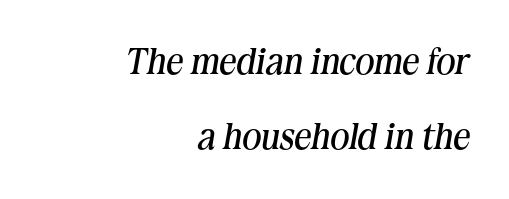
One-word summary of the alignment: right. Is this a fixed-width face? No — the glyphs have proportional, varying widths. The line-height multiplier appears high, well above default. Nobody drew a line under any word here.
